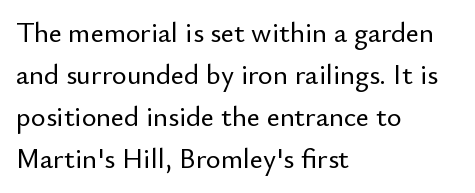
This sample is left-justified, so line endings fall wherever the words run out. The gaps between neighbouring characters are ordinary and unremarkable. When letters stand straight like this, we call the style roman or upright. The passage shown is typed in a proportional face where columns would drift. Check the space under the baseline: it is left empty. The space between consecutive lines is moderate.
